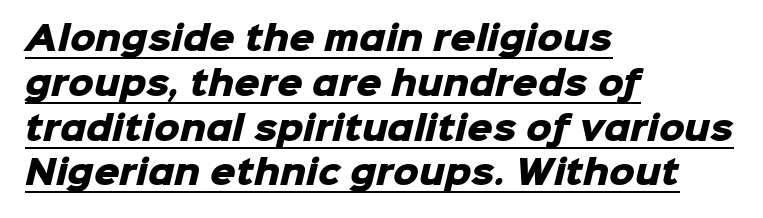
Q: Is the text bold? A: Yes.
Q: Is the typeface a serif or a sans-serif typeface? A: Sans-serif.
Q: Is the text underlined? A: Yes.
Q: How is the paragraph aligned? A: Left-aligned.
Q: Is the spacing between letters normal or unusually wide? A: Normal.
Q: Is the spacing between lines tight, normal or loose? A: Normal.
Q: Width (condensed, normal, or wide)? A: Normal.
Q: Stroke contrast? A: Low.
Q: x-height? A: Medium.
Q: Monospaced? A: No.
